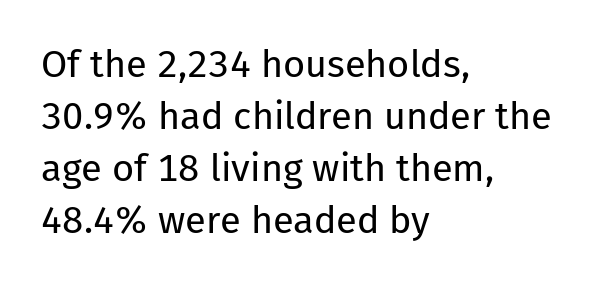
These lines are rendered in a variable-pitch font. This rendering uses left alignment, leaving the right contour irregular. Weight class: somewhere from thin through regular. The rendering keeps characters at their native spacing.
